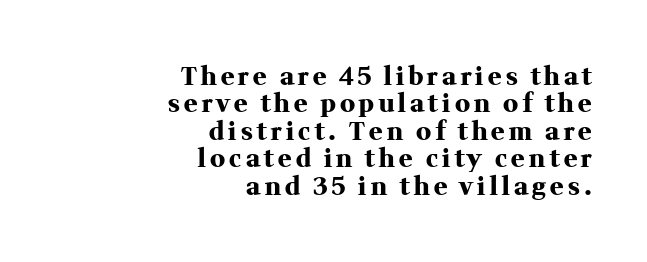
Q: Is the text bold? A: Yes.
Q: Is the text italic (slanted)? A: No, it is upright.
Q: Is the text underlined? A: No.
Q: How is the paragraph aligned? A: Right-aligned.
Q: Is the spacing between lines tight, normal or loose? A: Tight.
